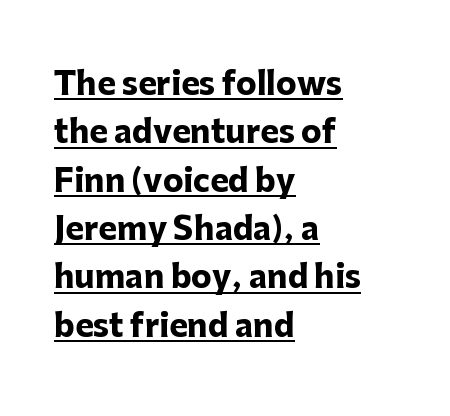
The image shows 31 px heavy sans-serif type, upright; set left-aligned, normal line spacing (1.56x), normal letter spacing, underlined; low stroke contrast and a medium x-height.
